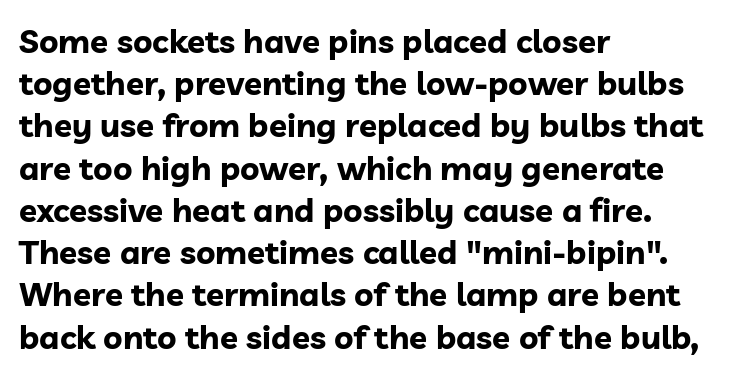
{"serif": "no", "italic": "no", "bold": "yes", "weight": "bold", "width": "normal", "stroke_contrast": "low", "x_height": "medium", "monospaced": "no", "underline": "no", "align": "left", "line_spacing": "normal", "line_spacing_ratio": 1.28, "letter_spacing": "normal", "letter_spacing_em": 0.0, "glyph_px": 33}
